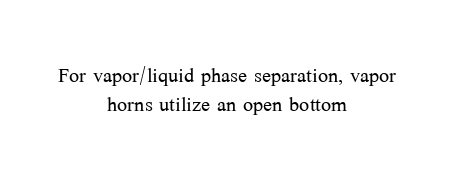
The image shows 27 px text type, upright; set centered, tight line spacing (1.08x), normal letter spacing, not underlined.
